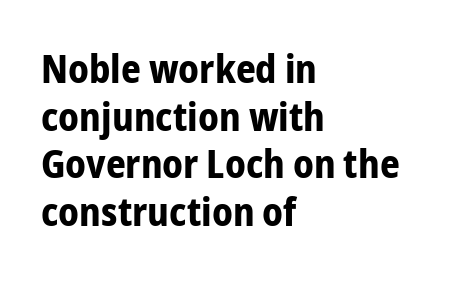
This is sans-serif lettering, the kind often seen on screens and signage. The paragraph has a hard left edge and a soft right edge. These lines were composed using upright roman letters. The space directly below the letters is spotless. Note the varied advance widths — an 'i' is clearly narrower than an 'm'.
